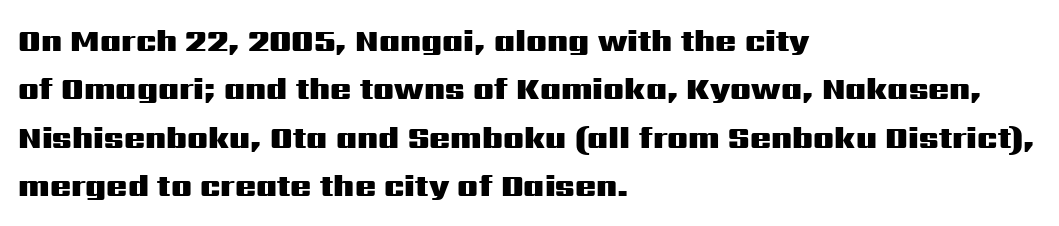
Q: Is the text bold? A: Yes.
Q: Is the text italic (slanted)? A: No, it is upright.
Q: Is the typeface a serif or a sans-serif typeface? A: Sans-serif.
Q: Is the text underlined? A: No.
Q: How is the paragraph aligned? A: Left-aligned.
Q: Is the spacing between letters normal or unusually wide? A: Normal.
Q: Is the spacing between lines tight, normal or loose? A: Normal.
Q: Width (condensed, normal, or wide)? A: Wide.
Q: Stroke contrast? A: Medium.
Q: x-height? A: Medium.
Q: Monospaced? A: No.
